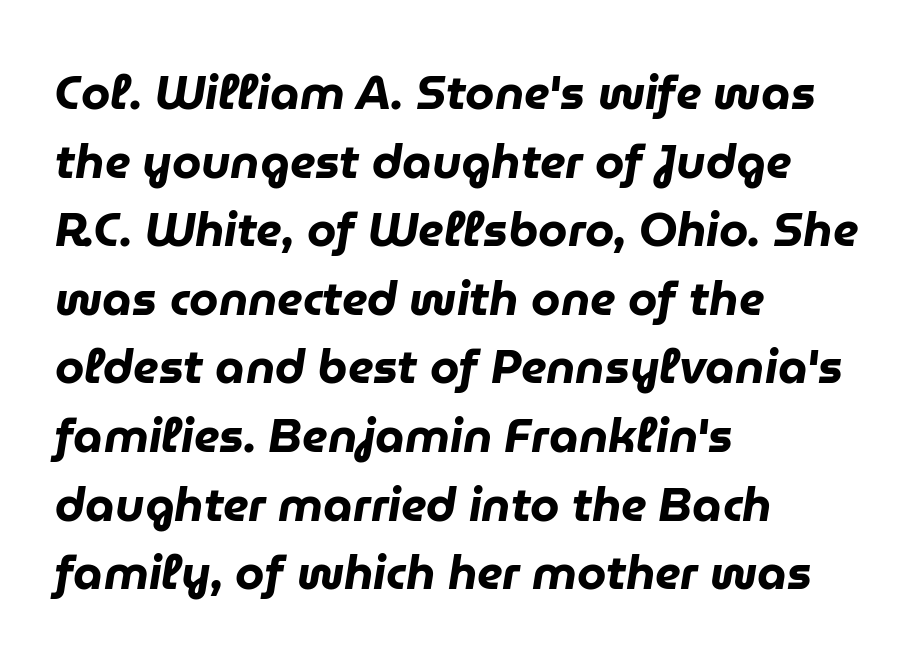
Typographic density is high because the face is bold. This rendering uses left alignment, leaving the right contour irregular. Check the space under the baseline: it is left empty. This is oblique type, the kind used for emphasis or titles. A normal amount of white space separates one row of letters from the next.
